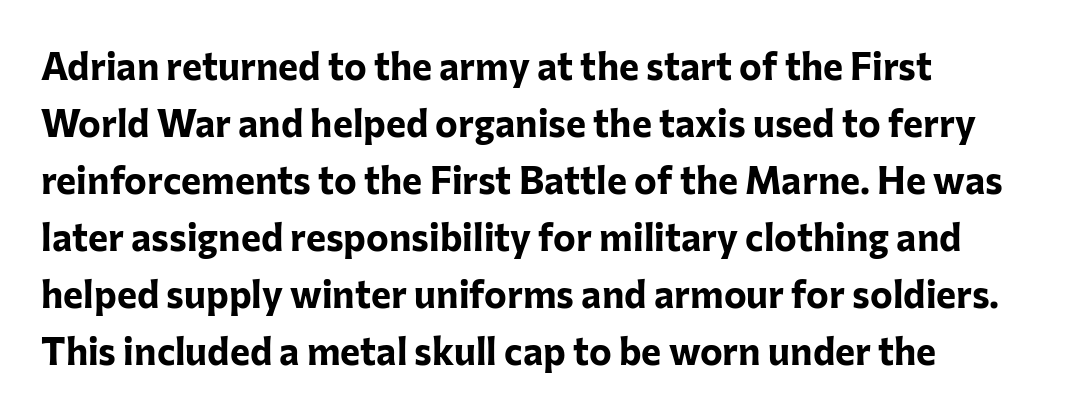
The image shows 38 px bold sans-serif type, upright; set normal line spacing (1.5x), normal letter spacing, not underlined; low stroke contrast and a medium x-height.
